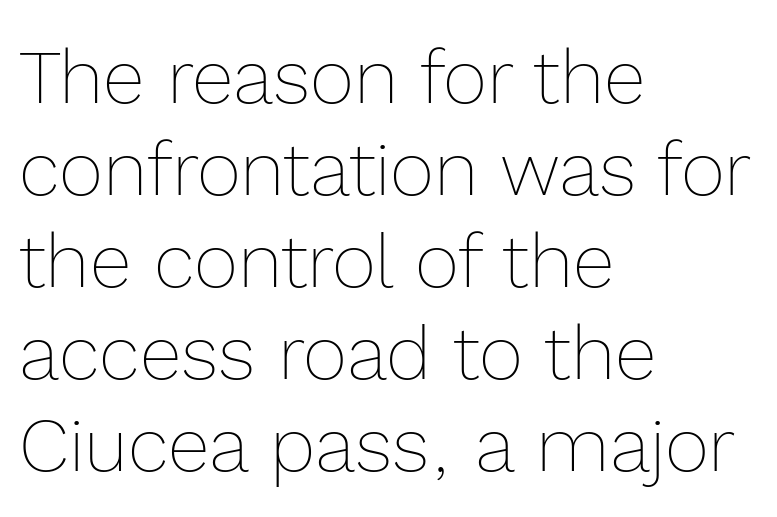
{"italic": "no", "bold": "no", "weight": "thin", "width": "normal", "x_height": "medium", "monospaced": "no", "underline": "no", "align": "left", "line_spacing_ratio": 1.21, "letter_spacing": "normal", "letter_spacing_em": 0.0, "glyph_px": 76}
